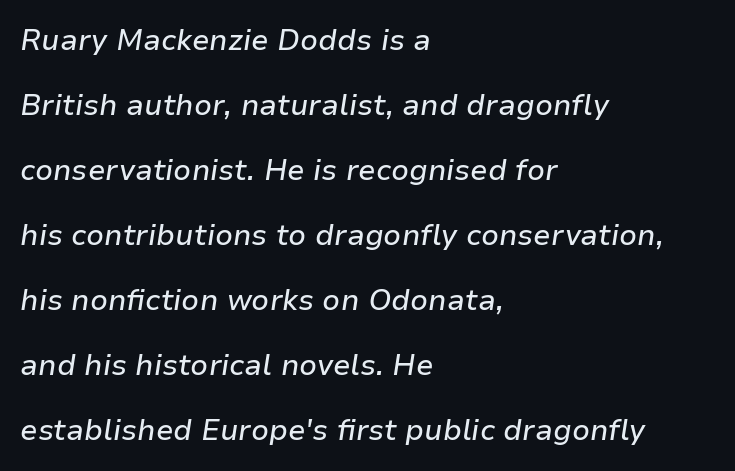
Q: Is the text italic (slanted)? A: Yes, it leans right by about 9 degrees.
Q: Is the text underlined? A: No.
Q: How is the paragraph aligned? A: Left-aligned.
Q: Is the spacing between letters normal or unusually wide? A: Normal.
Q: Is the spacing between lines tight, normal or loose? A: Loose.
Q: Width (condensed, normal, or wide)? A: Normal.
Q: Stroke contrast? A: Low.
Q: x-height? A: Medium.
Q: Monospaced? A: No.
